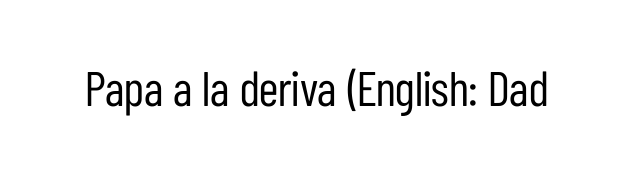
{"serif": "no", "italic": "no", "bold": "no", "weight": "regular", "width": "condensed", "stroke_contrast": "low", "x_height": "medium", "monospaced": "no", "underline": "no", "letter_spacing": "normal", "letter_spacing_em": 0.0, "glyph_px": 49}
